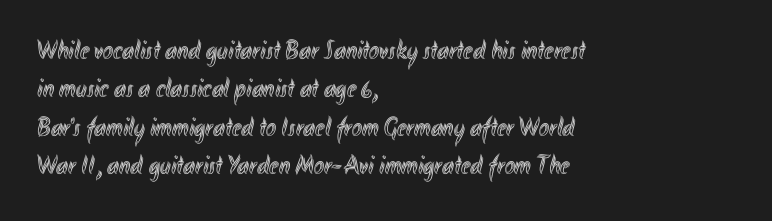
Compared with typical paragraphs, the rows here are spaced about the same. Inter-character spacing is left at the font's built-in metrics. The space beneath each line is pristine and unruled. The compositor pushed each line to the left boundary.
